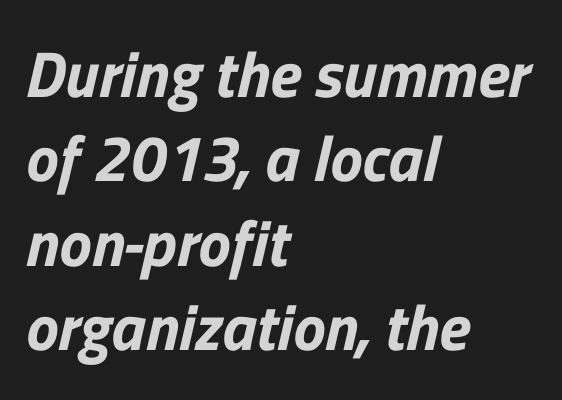
Q: Is the typeface a serif or a sans-serif typeface? A: Sans-serif.
Q: Is the text underlined? A: No.
Q: How is the paragraph aligned? A: Left-aligned.
Q: Is the spacing between letters normal or unusually wide? A: Normal.
Q: Is the spacing between lines tight, normal or loose? A: Normal.
Q: Width (condensed, normal, or wide)? A: Normal.
Q: Stroke contrast? A: Low.
Q: x-height? A: Medium.
Q: Monospaced? A: No.
